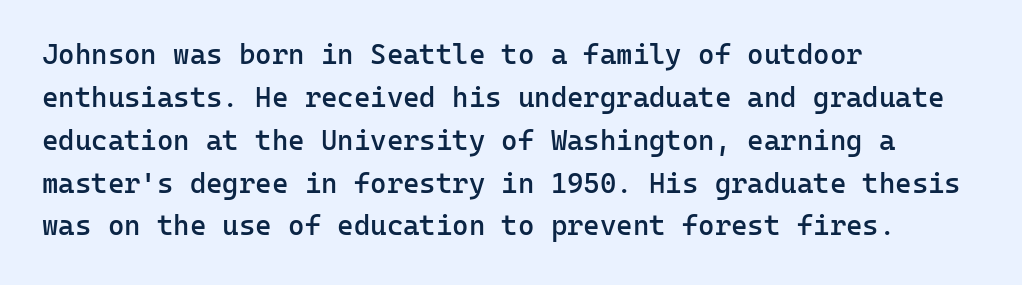
Q: Is the text bold? A: Semi-bold.
Q: Is the text italic (slanted)? A: No, it is upright.
Q: Is the typeface a serif or a sans-serif typeface? A: Sans-serif.
Q: Is the text underlined? A: No.
Q: How is the paragraph aligned? A: Left-aligned.
Q: Is the spacing between letters normal or unusually wide? A: Normal.
Q: Is the spacing between lines tight, normal or loose? A: Normal.
Q: Width (condensed, normal, or wide)? A: Normal.
Q: Stroke contrast? A: Low.
Q: x-height? A: Medium.
Q: Monospaced? A: Yes.
